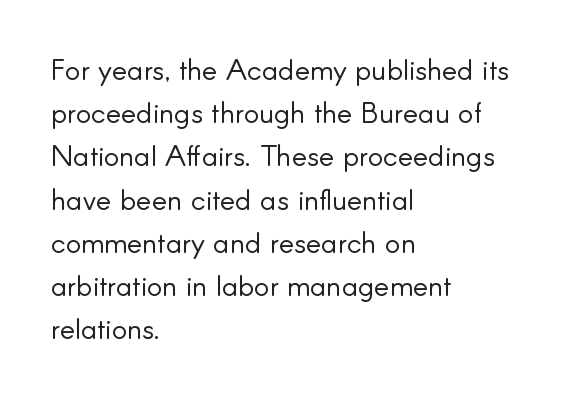
Does the type have serifs? No, each stem ends abruptly. The face used here is proportionally spaced, like ordinary book or web type. Glyph-to-glyph distance matches everyday printed text. No heavy texture on the line: the type isn't bold. Rule under the text: the space is simply empty. Ascenders rise straight up at ninety degrees.
